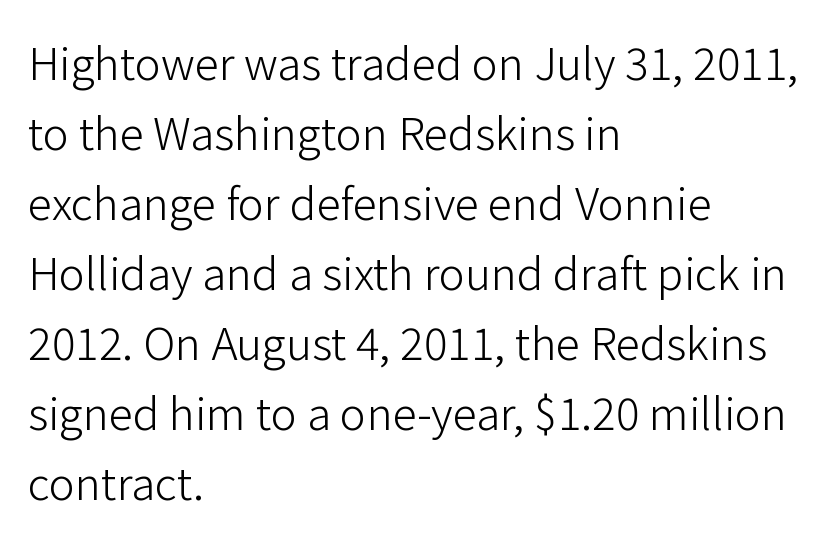
The image shows 44 px light sans-serif type, upright; set left-aligned, normal line spacing (1.59x), normal letter spacing, not underlined; low stroke contrast and a medium x-height.
